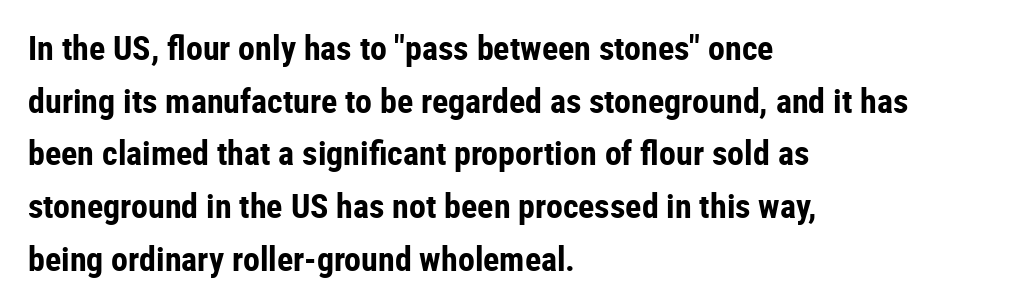
Q: Is the text bold? A: Yes.
Q: Is the text italic (slanted)? A: No, it is upright.
Q: Is the typeface a serif or a sans-serif typeface? A: Sans-serif.
Q: Is the text underlined? A: No.
Q: How is the paragraph aligned? A: Left-aligned.
Q: Is the spacing between letters normal or unusually wide? A: Normal.
Q: Is the spacing between lines tight, normal or loose? A: Normal.
Q: Width (condensed, normal, or wide)? A: Condensed.
Q: Stroke contrast? A: Low.
Q: x-height? A: Medium.
Q: Monospaced? A: No.
